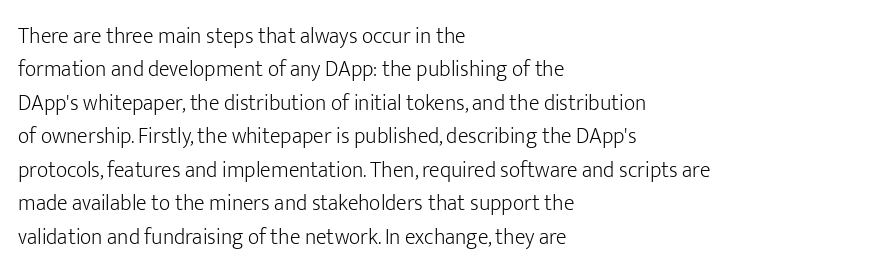
The image shows 22 px text type, upright; set left-aligned, normal line spacing (1.52x), normal letter spacing, not underlined.
